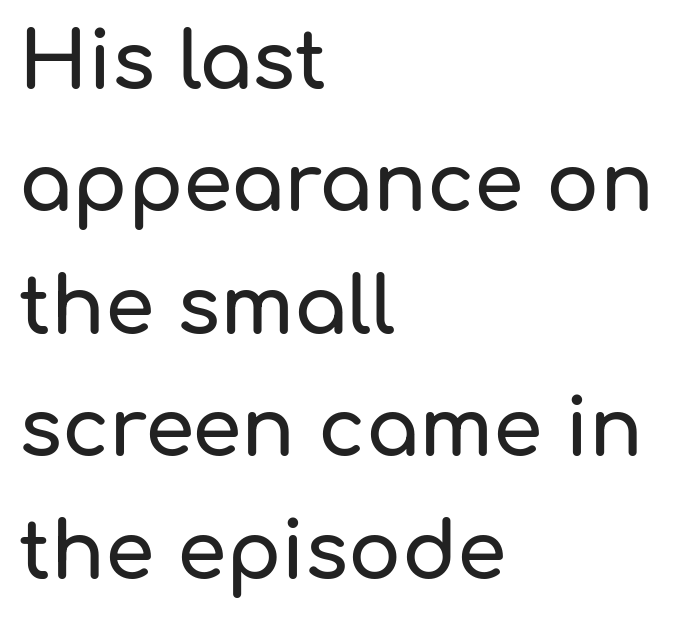
Q: Is the text italic (slanted)? A: No, it is upright.
Q: Is the typeface a serif or a sans-serif typeface? A: Sans-serif.
Q: Is the text underlined? A: No.
Q: How is the paragraph aligned? A: Left-aligned.
Q: Is the spacing between letters normal or unusually wide? A: Normal.
Q: Is the spacing between lines tight, normal or loose? A: Normal.
Q: Width (condensed, normal, or wide)? A: Normal.
Q: Stroke contrast? A: Low.
Q: x-height? A: Medium.
Q: Monospaced? A: No.
